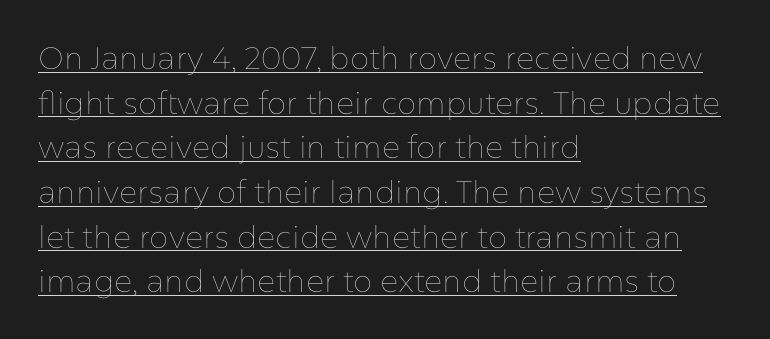
{"italic": "no", "bold": "no", "weight": "thin", "width": "normal", "stroke_contrast": "low", "x_height": "medium", "monospaced": "no", "underline": "yes", "align": "left", "line_spacing": "normal", "line_spacing_ratio": 1.44, "letter_spacing": "normal", "letter_spacing_em": 0.0, "glyph_px": 31}
